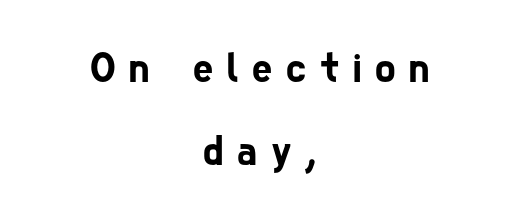
Q: Is the typeface a serif or a sans-serif typeface? A: Sans-serif.
Q: Is the text underlined? A: No.
Q: How is the paragraph aligned? A: Centered.
Q: Is the spacing between letters normal or unusually wide? A: Unusually wide.
Q: Is the spacing between lines tight, normal or loose? A: Loose.
Q: Width (condensed, normal, or wide)? A: Condensed.
Q: Stroke contrast? A: Low.
Q: x-height? A: Medium.
Q: Monospaced? A: No.
